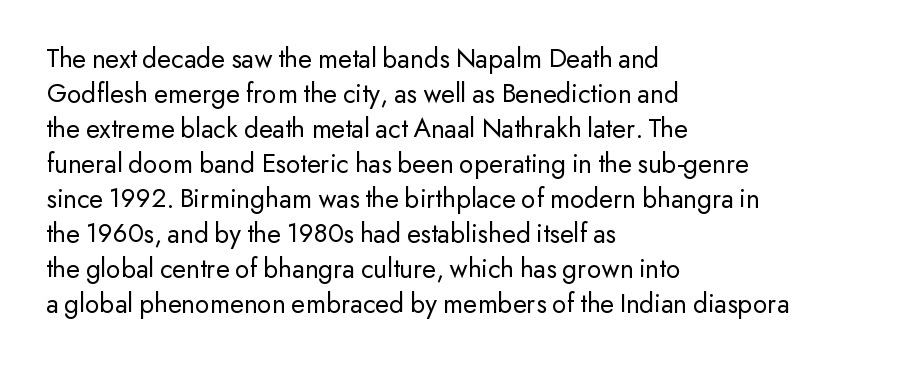
{"serif": "no", "italic": "no", "bold": "no", "weight": "regular", "width": "normal", "stroke_contrast": "low", "x_height": "small", "monospaced": "no", "underline": "no", "align": "left", "line_spacing": "normal", "line_spacing_ratio": 1.25, "letter_spacing": "normal", "letter_spacing_em": 0.0, "glyph_px": 28}
